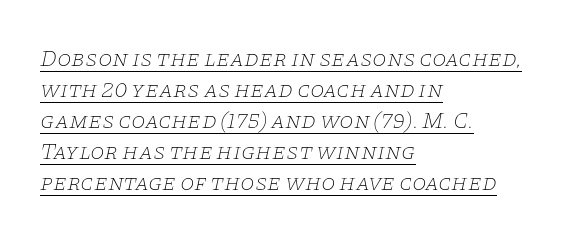
The axis of the letterforms is tilted away from vertical. Every row of glyphs begins at an identical x-position on the left. Students, observe the line beneath the letters — that is underlining. How would I describe the line gaps? Plain and ordinary.
